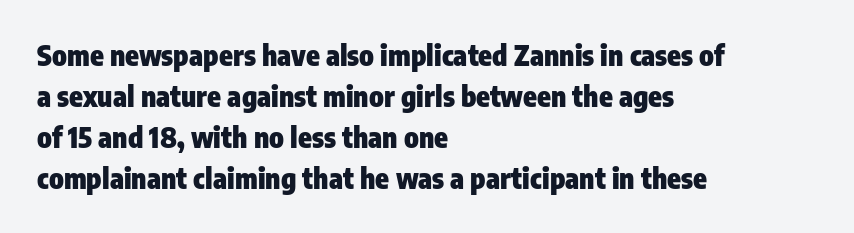
The image shows 28 px heavy, condensed sans-serif type, upright; set left-aligned, normal line spacing (1.46x), normal letter spacing, not underlined; low stroke contrast and a medium x-height.
